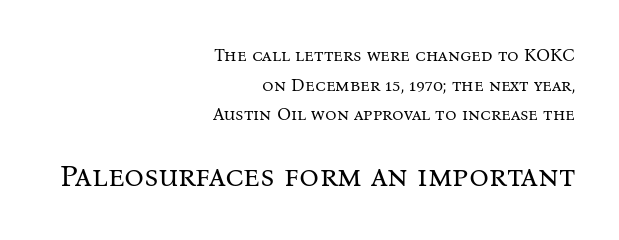
{"serif": "yes", "italic": "no", "bold": "no", "weight": "regular", "width": "normal", "stroke_contrast": "medium", "x_height": "medium", "monospaced": "no", "underline": "no", "align": "right", "line_spacing": "normal", "line_spacing_ratio": 1.64, "letter_spacing": "normal", "letter_spacing_em": 0.0, "larger_block": "second", "size_ratio": 1.72, "glyph_px": 31}
